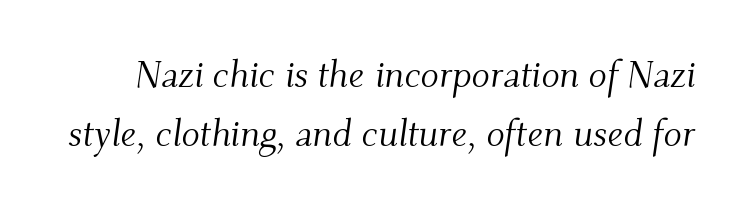
Yep, those are serifs on the letters. The weight tops out at a normal text grade. The rendering uses a moderate line-height, typical for paragraphs. The rendering uses natural spacing where letterforms have individual widths.
